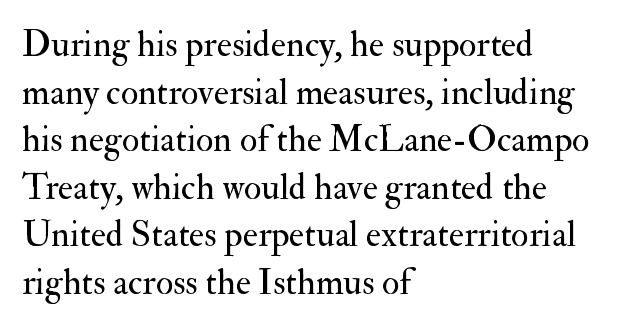
Every row of glyphs begins at an identical x-position on the left. These lines were composed using upright roman letters. Observe the serifs anchoring each vertical stroke in this sample. Normally led — the rows are evenly, conventionally spaced. The area under the type is left untouched.
